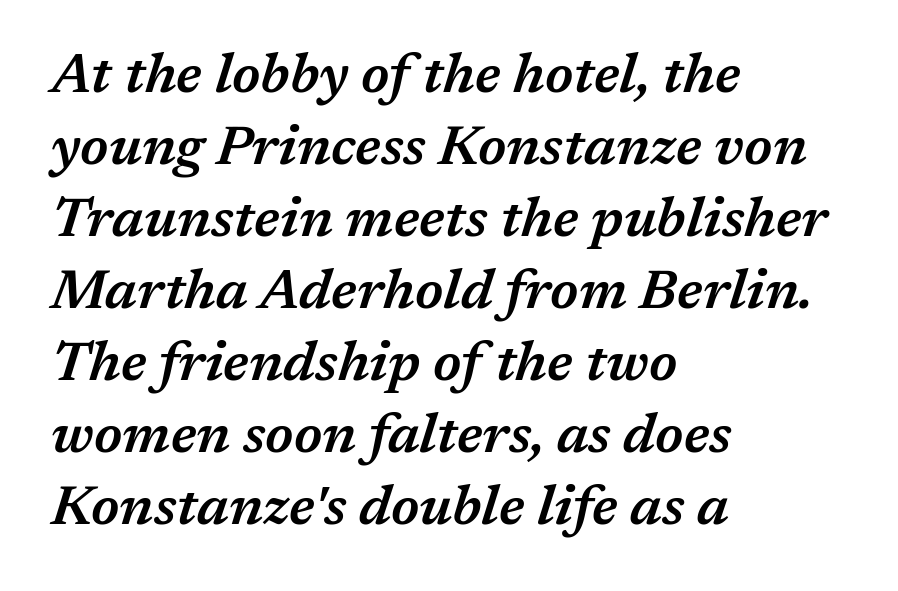
Clear beneath every line of the passage. Typesetter's note: demi weight, one step under bold. Think of a printed novel: that variable character pitch is what you see here. Honestly, the row spacing looks completely unremarkable.
